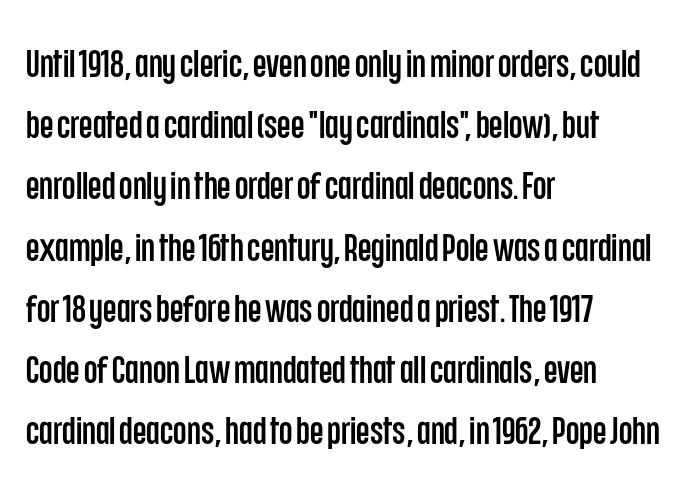
Q: Is the text italic (slanted)? A: No, it is upright.
Q: Is the typeface a serif or a sans-serif typeface? A: Sans-serif.
Q: Is the text underlined? A: No.
Q: How is the paragraph aligned? A: Left-aligned.
Q: Is the spacing between letters normal or unusually wide? A: Normal.
Q: Is the spacing between lines tight, normal or loose? A: Normal.
Q: Width (condensed, normal, or wide)? A: Condensed.
Q: Stroke contrast? A: Low.
Q: x-height? A: Large.
Q: Monospaced? A: No.
